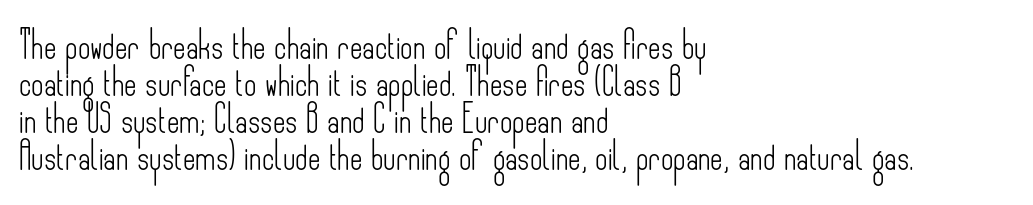
The image shows 27 px text type, upright; set left-aligned, normal line spacing (1.37x), normal letter spacing, not underlined.
